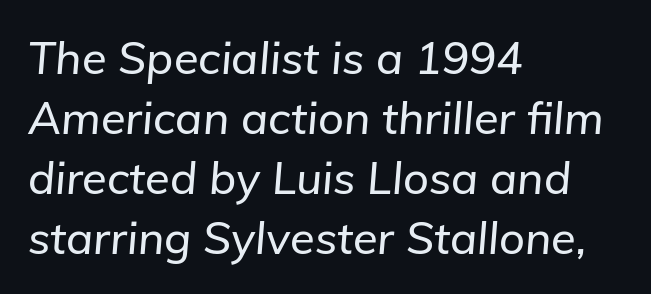
The line-height multiplier appears to be the usual default. Is the block centered? No — it sits flush against the left margin. Here the designer chose a conventional face with non-uniform glyph widths. A typesetter would call this zero additional tracking.
